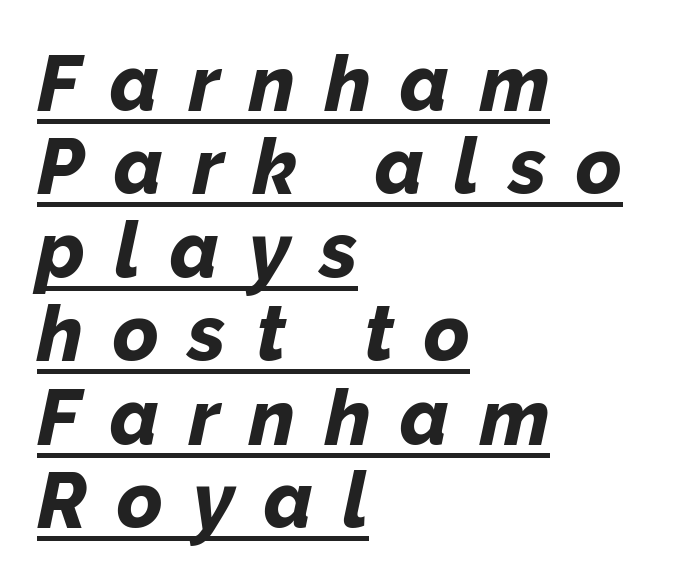
The image shows 78 px bold type, italic (leaning right); set left-aligned, tight line spacing (1.07x), unusually wide letter spacing (+0.38 em), underlined; low stroke contrast and a medium x-height.
